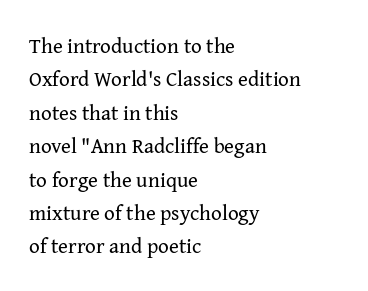
The image shows 21 px text type, upright; set left-aligned, normal line spacing (1.59x), normal letter spacing, not underlined.
